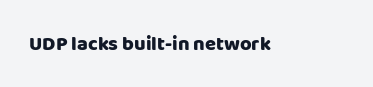
The rendering keeps characters at their native spacing. Underlining? Definitely not there. Nope, not italic — everything's standing straight. Set as a true bold cut, around the 700 mark.
